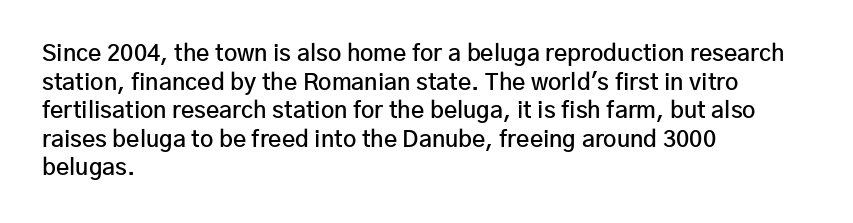
{"italic": "no", "bold": "semi", "underline": "no", "align": "left", "line_spacing_ratio": 1.24, "letter_spacing": "normal", "letter_spacing_em": 0.0, "glyph_px": 23}
